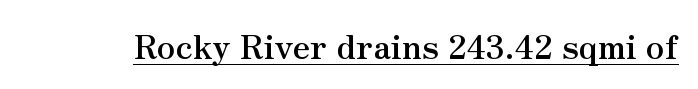
{"serif": "yes", "italic": "no", "bold": "yes", "weight": "semibold", "width": "normal", "stroke_contrast": "medium", "x_height": "small", "monospaced": "no", "underline": "yes", "letter_spacing": "normal", "letter_spacing_em": 0.0, "glyph_px": 33}
